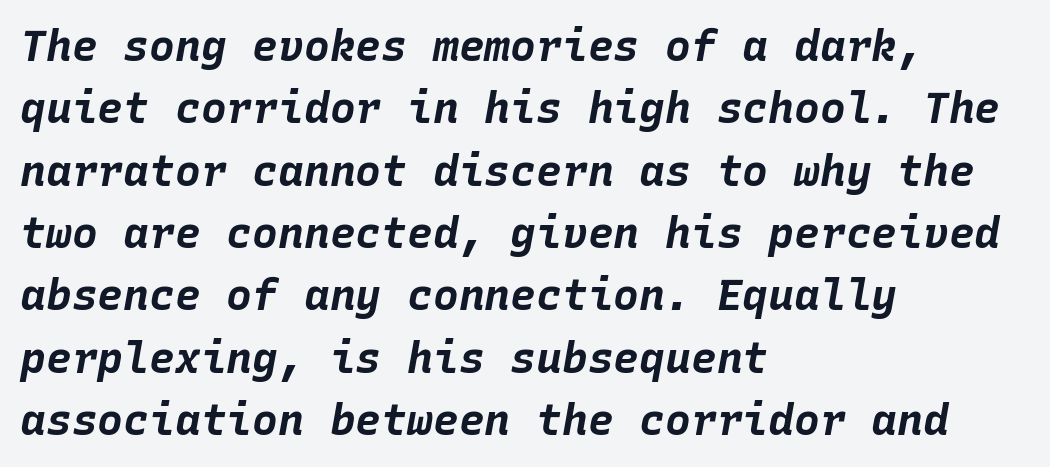
{"italic": "yes", "lean": "right", "slant_degrees": 10, "bold": "yes", "weight": "bold", "width": "normal", "stroke_contrast": "low", "x_height": "large", "monospaced": "yes", "underline": "no", "align": "left", "line_spacing": "normal", "line_spacing_ratio": 1.45, "letter_spacing": "normal", "letter_spacing_em": 0.0, "glyph_px": 43}
